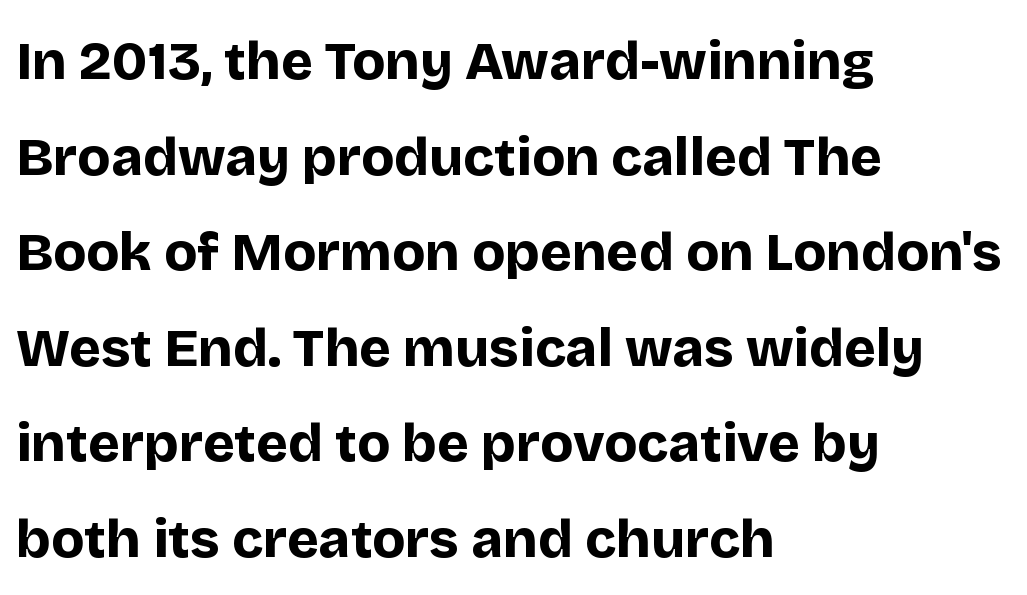
The image shows 54 px bold sans-serif type, upright; set left-aligned, line spacing 1.77x, normal letter spacing, not underlined; low stroke contrast and a large x-height.
